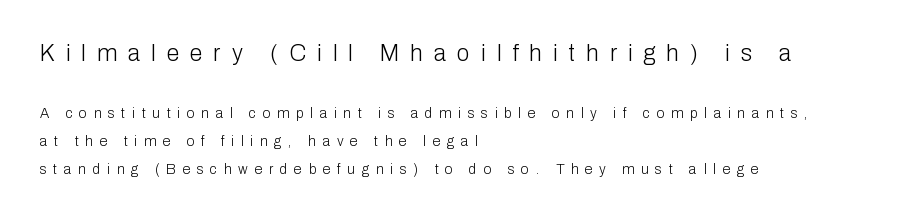
{"italic": "no", "bold": "no", "underline": "no", "align": "left", "line_spacing": "loose", "line_spacing_ratio": 2.02, "letter_spacing": "wide", "letter_spacing_em": 0.48, "larger_block": "first", "size_ratio": 1.64, "glyph_px": 23}
